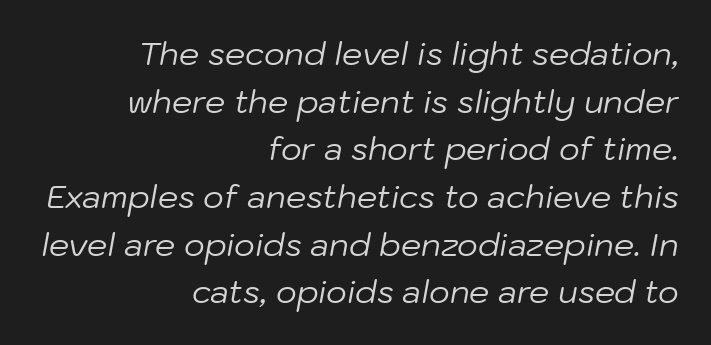
This sample is right-justified, so line beginnings fall wherever the words allow. In terms of leading, this rendering sits right in the middle. Spacing verdict: proportional, widths tailored to each character. Lines of text with bare space underneath.
